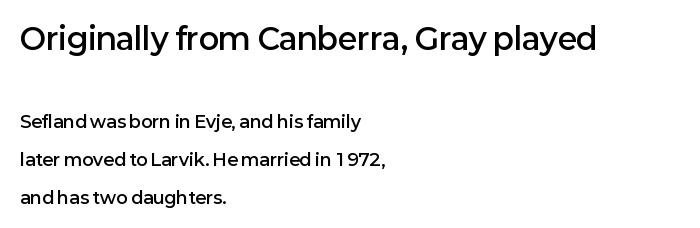
Q: Is the text bold? A: Semi-bold.
Q: Is the text italic (slanted)? A: No, it is upright.
Q: Is the typeface a serif or a sans-serif typeface? A: Sans-serif.
Q: Is the text underlined? A: No.
Q: How is the paragraph aligned? A: Left-aligned.
Q: Is the spacing between letters normal or unusually wide? A: Normal.
Q: Is the spacing between lines tight, normal or loose? A: Loose.
Q: Which block of text is set in a larger size, the first (top) or the second (bottom)? A: The first (top) one.
Q: Width (condensed, normal, or wide)? A: Normal.
Q: Stroke contrast? A: Low.
Q: x-height? A: Medium.
Q: Monospaced? A: No.
